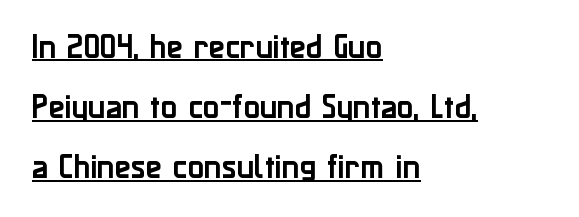
Q: Is the text italic (slanted)? A: No, it is upright.
Q: Is the text underlined? A: Yes.
Q: How is the paragraph aligned? A: Left-aligned.
Q: Is the spacing between letters normal or unusually wide? A: Normal.
Q: Is the spacing between lines tight, normal or loose? A: Loose.
